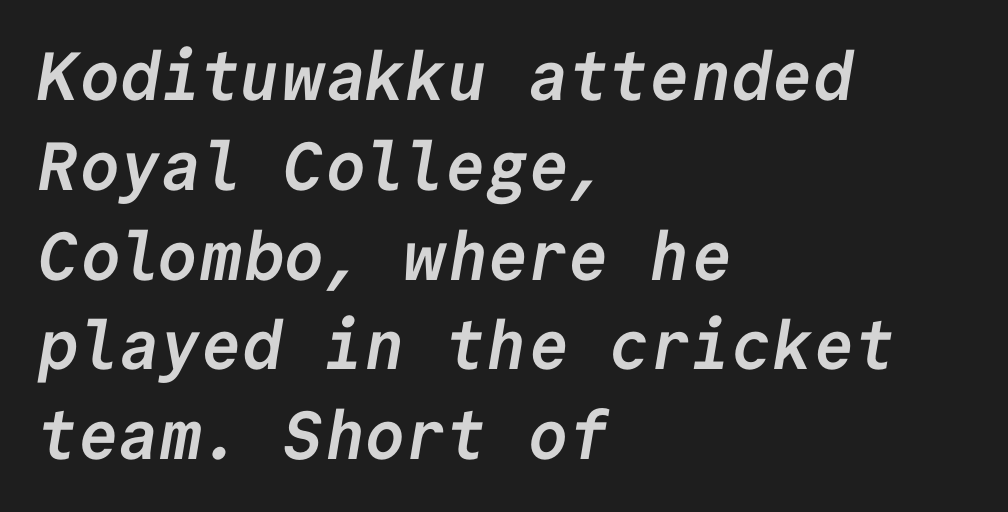
Teacher's note: observe the even left margin — that is flush-left alignment. Students, observe: this is what conventionally led text looks like. The text was rendered using a sans face with plain stroke endings. The letterforms sit shoulder to shoulder at normal distance. Decoration check: the copy has no underline.
